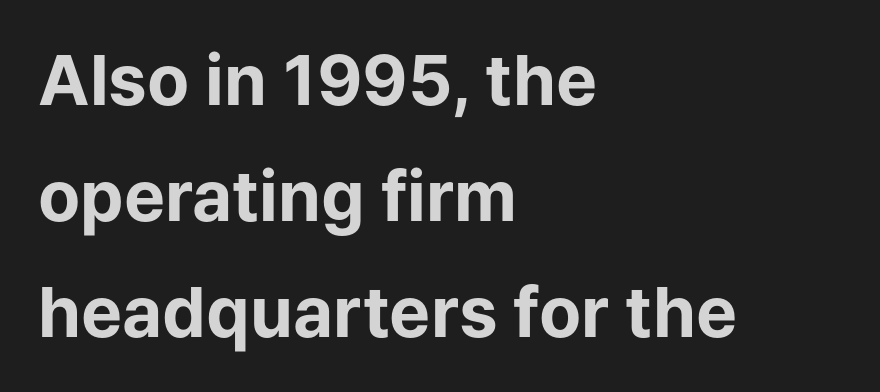
The image shows 69 px bold sans-serif type, upright; set left-aligned, normal line spacing (1.68x), normal letter spacing, not underlined; low stroke contrast and a medium x-height.
